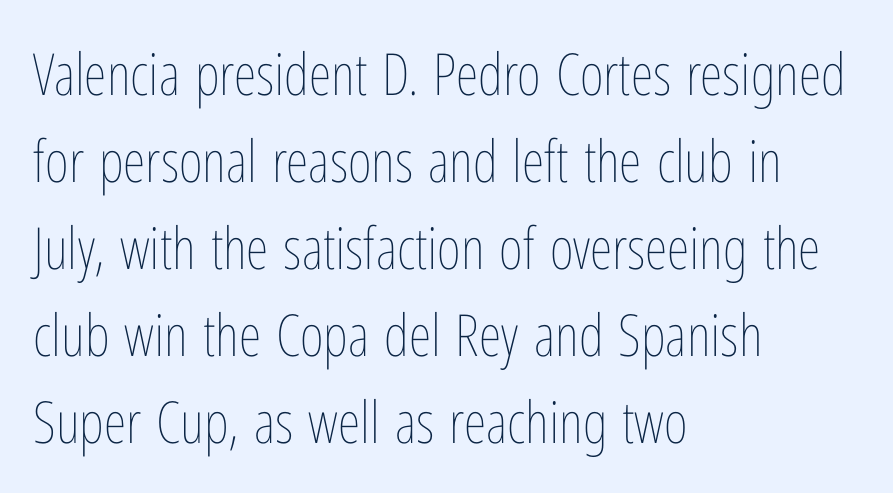
The image shows 58 px thin, condensed type, upright; set left-aligned, normal line spacing (1.5x), normal letter spacing, not underlined; low stroke contrast and a medium x-height.
